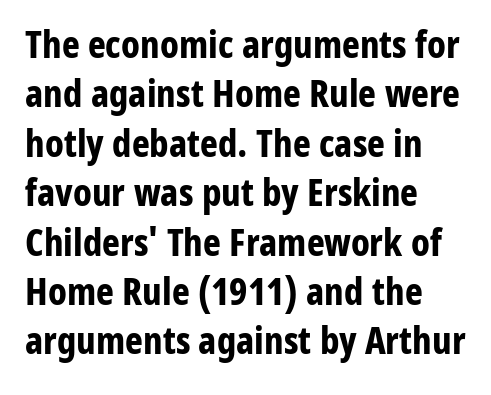
What's the leading like? Ordinary, nothing unusual. This sample uses a sans-serif face. A bare baseline throughout the passage. The passage is arranged the way most books set body copy — flush left.
